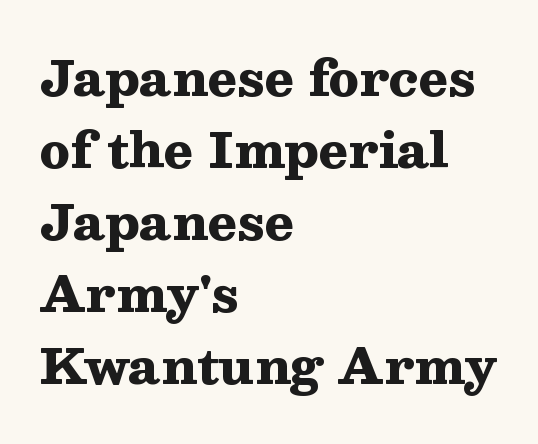
The rendering anchors every line to the left-hand side. Students, this is bold: see how much ink each stroke carries. The passage shown is typeset with a serif family. The letters advance in unequal steps, a hallmark of proportional type. Look at the tracking — it's just the regular setting, nothing added.
